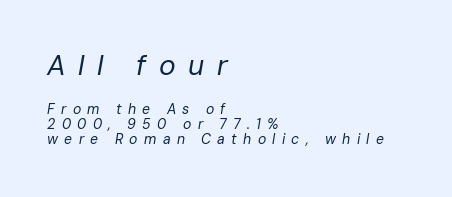
{"italic": "yes", "lean": "right", "slant_degrees": 10, "bold": "no", "weight": "regular", "width": "normal", "stroke_contrast": "low", "x_height": "medium", "monospaced": "no", "underline": "no", "align": "left", "line_spacing": "tight", "line_spacing_ratio": 1.09, "letter_spacing": "wide", "letter_spacing_em": 0.45, "larger_block": "first", "size_ratio": 2.0, "glyph_px": 28}
